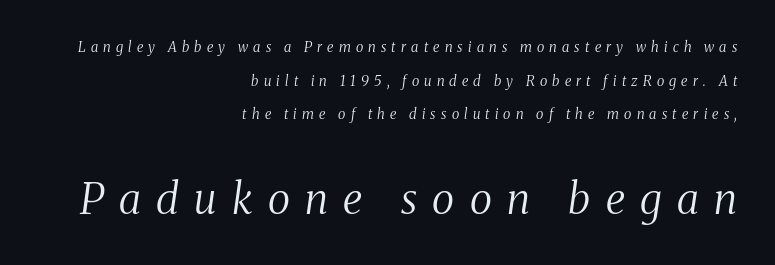
The image shows 42 px regular-weight, condensed serif type, italic (leaning right); set right-aligned, loose line spacing (2.4x), unusually wide letter spacing (+0.37 em), not underlined; the second (bottom) block is 3.0x larger; medium stroke contrast and a medium x-height.
